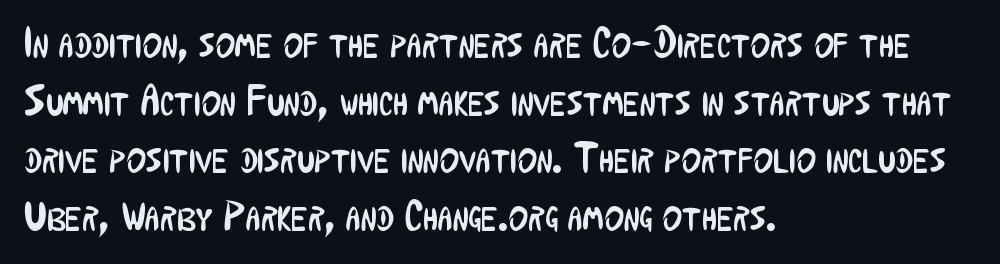
{"serif": "no", "italic": "no", "bold": "no", "weight": "regular", "width": "condensed", "stroke_contrast": "low", "x_height": "medium", "monospaced": "no", "underline": "no", "align": "left", "line_spacing": "normal", "line_spacing_ratio": 1.37, "letter_spacing": "normal", "letter_spacing_em": 0.0, "glyph_px": 42}
